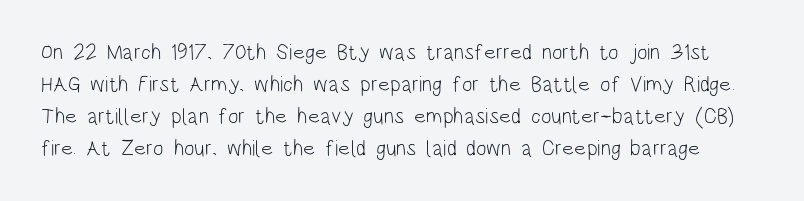
The image shows 22 px text type, upright; set normal line spacing (1.45x), normal letter spacing, not underlined.
